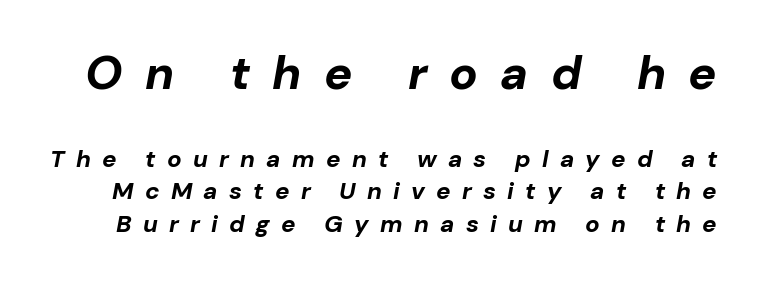
The image shows 47 px bold type, italic (leaning right); set normal line spacing (1.35x), unusually wide letter spacing (+0.47 em), not underlined; the first (top) block is 1.96x larger; low stroke contrast and a medium x-height.
